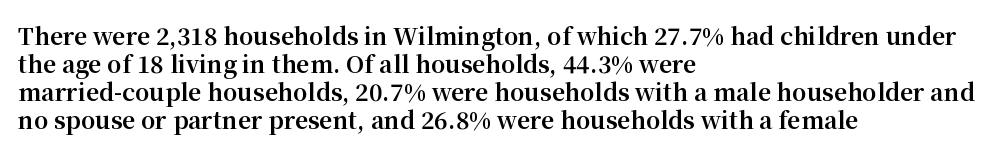
{"italic": "no", "bold": "yes", "underline": "no", "align": "left", "line_spacing_ratio": 1.22, "letter_spacing": "normal", "letter_spacing_em": 0.0, "glyph_px": 23}
